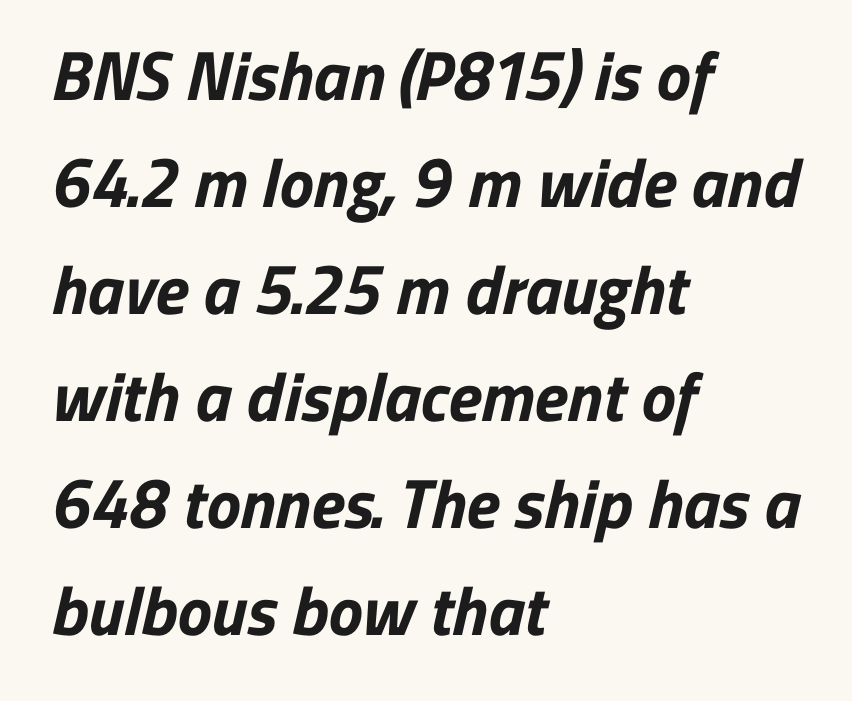
Vertical spacing — default. The text was rendered using a sans face with plain stroke endings. The baseline area is clear. The passage is arranged the way most books set body copy — flush left. Spacing between characters is what you'd get straight out of the box. A dark, heavy texture on the line: the type is bold.
